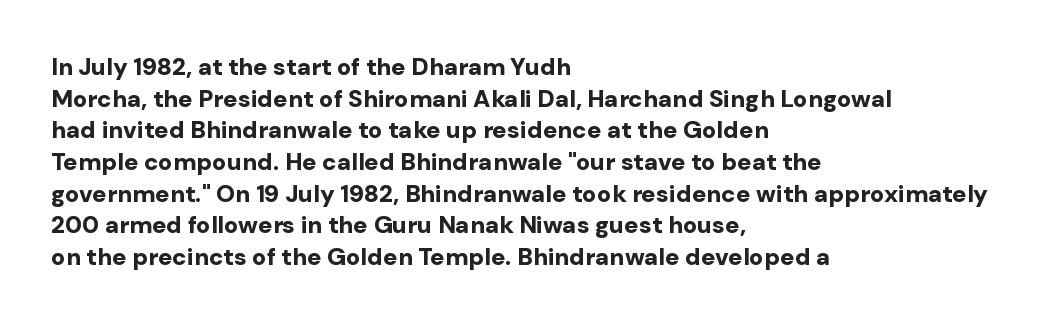
Honestly, the letter spacing is just normal — you wouldn't notice it. One glance says typical: line gaps are just what's usual. These lines stack with their left ends in a neat column. The type sits square on the baseline with zero lean. Descender tails drop into unmarked territory. How heavy is the stroke? Heavy — this is a bold.
